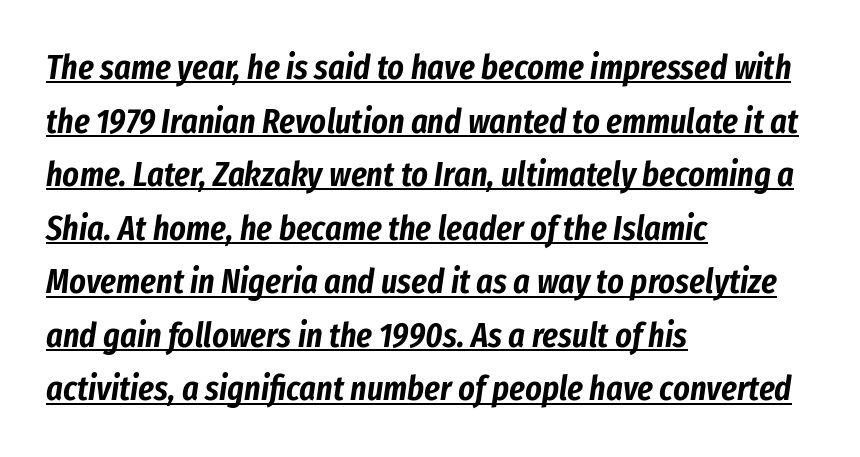
The image shows 35 px condensed type, italic (leaning right); set left-aligned, normal line spacing (1.53x), normal letter spacing, underlined; low stroke contrast and a medium x-height.
